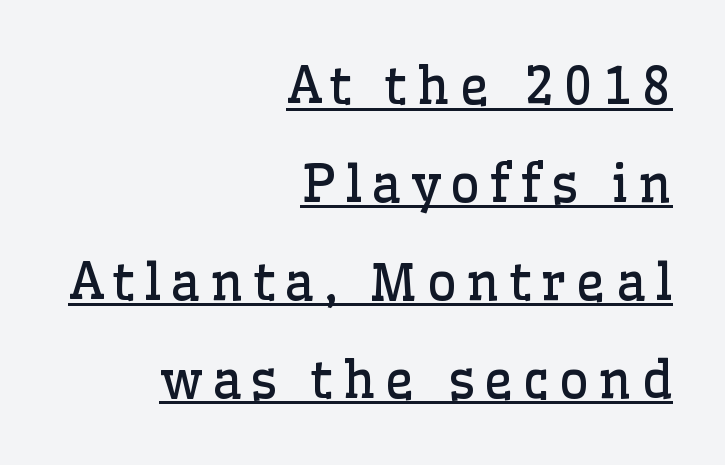
Notice the wide empty band between every row — that's loose leading. Varying glyph widths throughout — classic text-font behaviour. Is there any slant? The stems are plumb. The specimen includes a rule beneath the text block's lines. A flush-right, rag-left setting is used for this passage.
